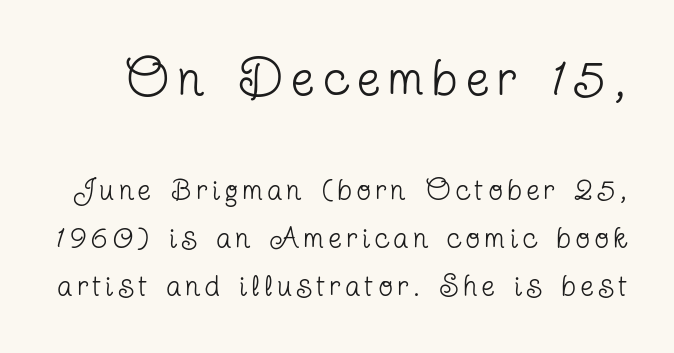
Q: Is the text bold? A: No.
Q: Is the text italic (slanted)? A: No, it is upright.
Q: Is the typeface a serif or a sans-serif typeface? A: Serif.
Q: Is the text underlined? A: No.
Q: Is the spacing between lines tight, normal or loose? A: Normal.
Q: Which block of text is set in a larger size, the first (top) or the second (bottom)? A: The first (top) one.
Q: Width (condensed, normal, or wide)? A: Condensed.
Q: Stroke contrast? A: Low.
Q: x-height? A: Medium.
Q: Monospaced? A: No.
